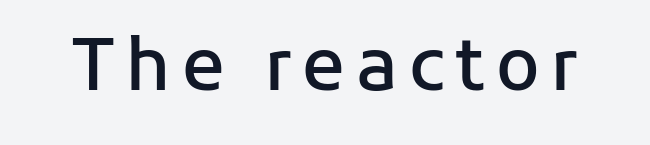
Proportional: the letters do not fall into vertical columns. Each row of text sits above clean, open space. The glyphs in this specimen are sans serif. Every letter is mildly thick-stroked: semibold rather than bold. The typography opts for an upright posture over an oblique one.
